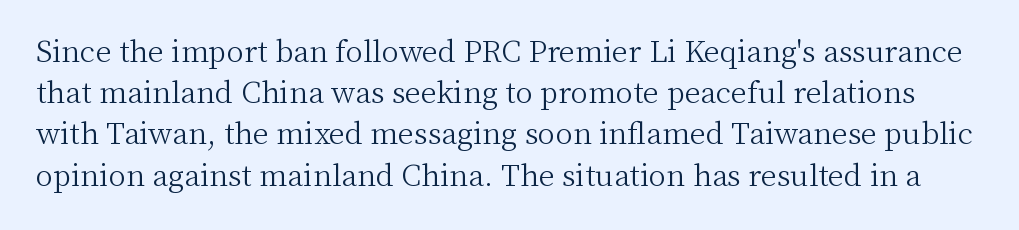
One glance says typical: line gaps are just what's usual. Look at the tracking — it's just the regular setting, nothing added. Classification — serif. Is this a heavy cut? Hardly; it is regular or lighter. Check under the words: just untouched page.
